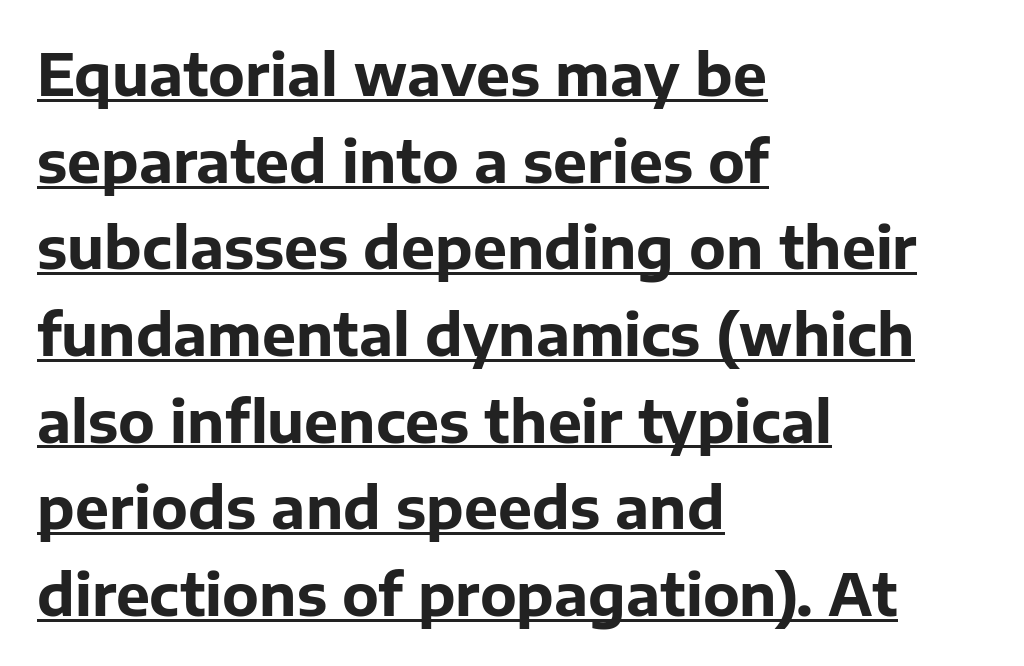
The image shows 57 px bold sans-serif type, upright; set left-aligned, normal line spacing (1.52x), normal letter spacing, underlined; low stroke contrast and a medium x-height.
